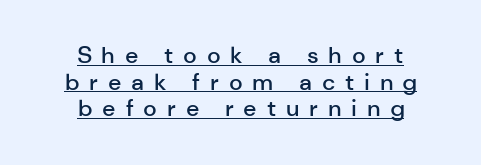
Q: Is the text bold? A: Semi-bold.
Q: Is the text italic (slanted)? A: No, it is upright.
Q: Is the text underlined? A: Yes.
Q: How is the paragraph aligned? A: Centered.
Q: Is the spacing between letters normal or unusually wide? A: Unusually wide.
